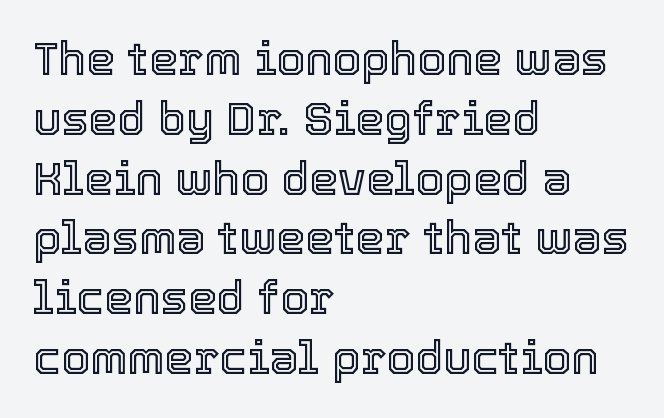
The rows are spaced the way most documents space them. Horizontally, the lines are justified to the leading edge only. A typesetter would call this zero additional tracking. A bare baseline throughout the passage. Varying glyph widths throughout — classic text-font behaviour.
